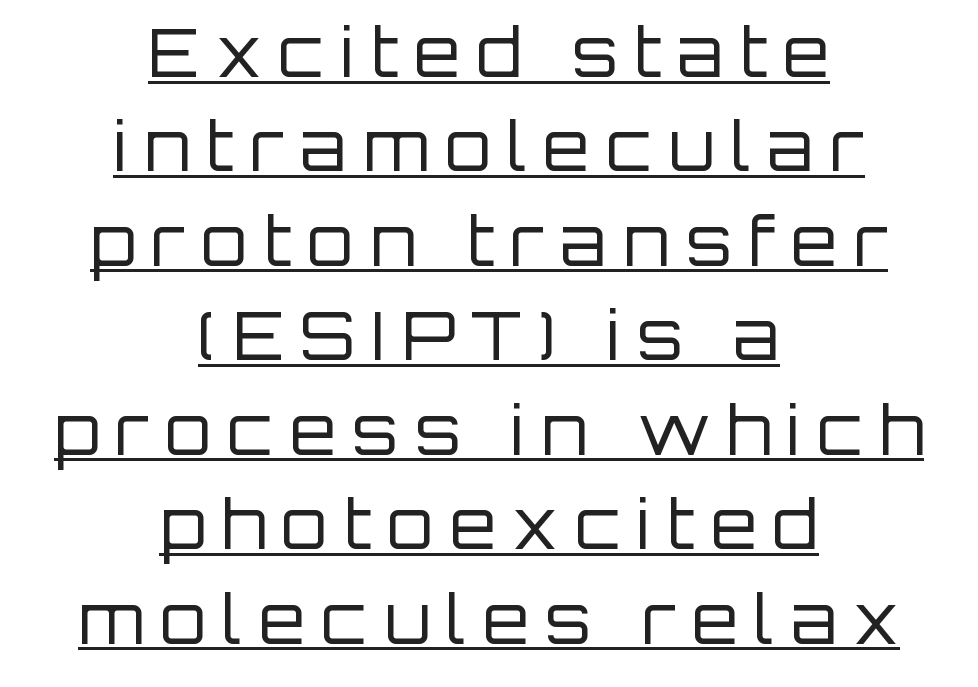
{"serif": "no", "italic": "no", "bold": "no", "weight": "regular", "width": "normal", "stroke_contrast": "low", "x_height": "large", "monospaced": "no", "underline": "yes", "align": "center", "line_spacing": "normal", "line_spacing_ratio": 1.41, "letter_spacing": "wide", "letter_spacing_em": 0.24, "glyph_px": 67}
